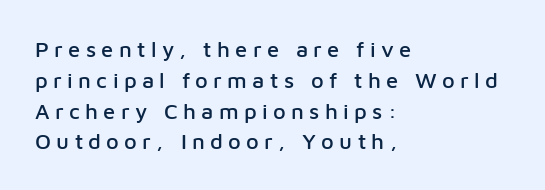
Q: Is the text italic (slanted)? A: No, it is upright.
Q: Is the text underlined? A: No.
Q: How is the paragraph aligned? A: Left-aligned.
Q: Is the spacing between letters normal or unusually wide? A: Unusually wide.
Q: Is the spacing between lines tight, normal or loose? A: Normal.
